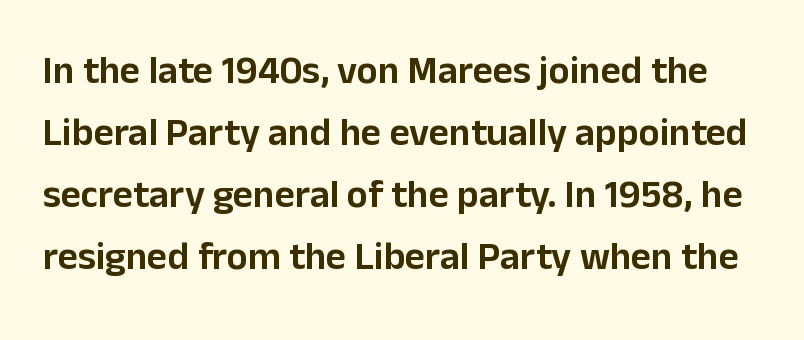
The image shows 39 px sans-serif type, upright; set normal line spacing (1.59x), normal letter spacing, not underlined; low stroke contrast and a medium x-height.
